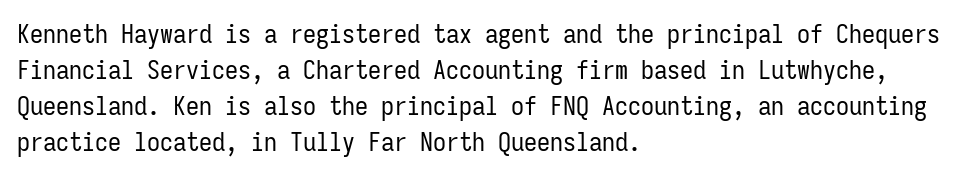
Q: Is the text bold? A: No.
Q: Is the text italic (slanted)? A: No, it is upright.
Q: Is the text underlined? A: No.
Q: How is the paragraph aligned? A: Left-aligned.
Q: Is the spacing between letters normal or unusually wide? A: Normal.
Q: Is the spacing between lines tight, normal or loose? A: Normal.
